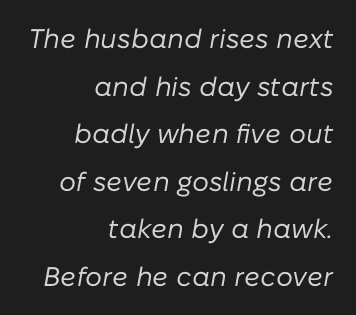
Q: Is the text bold? A: No.
Q: Is the text italic (slanted)? A: Yes, it leans right by about 10 degrees.
Q: Is the text underlined? A: No.
Q: How is the paragraph aligned? A: Right-aligned.
Q: Is the spacing between letters normal or unusually wide? A: Normal.
